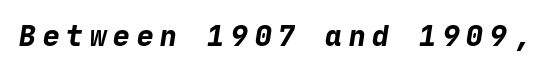
{"serif": "no", "bold": "yes", "weight": "bold", "width": "normal", "stroke_contrast": "low", "x_height": "medium", "underline": "no", "letter_spacing": "wide", "letter_spacing_em": 0.24, "glyph_px": 28}
